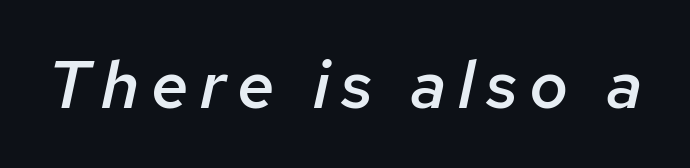
Q: Is the text bold? A: Semi-bold.
Q: Is the text italic (slanted)? A: Yes, it leans right by about 12 degrees.
Q: Is the text underlined? A: No.
Q: Width (condensed, normal, or wide)? A: Normal.
Q: Stroke contrast? A: Low.
Q: x-height? A: Medium.
Q: Monospaced? A: No.
